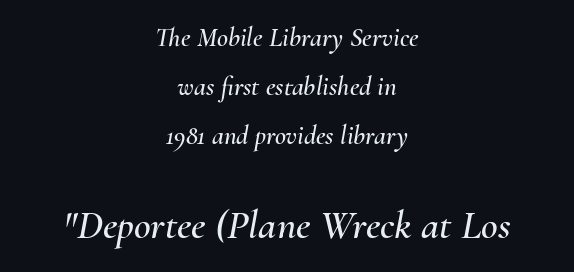
{"italic": "yes", "lean": "right", "slant_degrees": 10, "width": "normal", "stroke_contrast": "medium", "x_height": "small", "monospaced": "no", "underline": "no", "align": "center", "line_spacing_ratio": 1.81, "letter_spacing": "normal", "letter_spacing_em": 0.0, "larger_block": "second", "size_ratio": 1.52, "glyph_px": 41}
